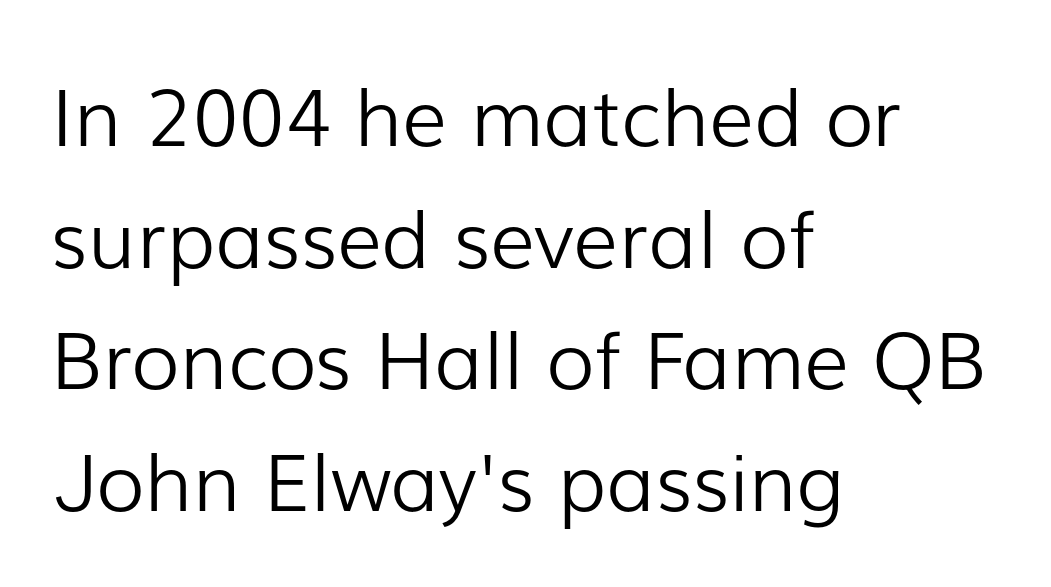
The image shows 79 px light sans-serif type, upright; set left-aligned, normal line spacing (1.54x), normal letter spacing, not underlined; low stroke contrast and a medium x-height.
